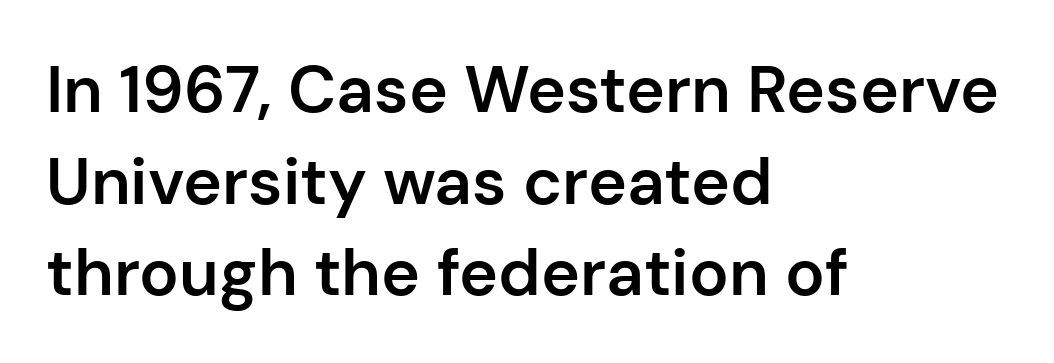
{"serif": "no", "italic": "no", "bold": "semi", "weight": "semibold", "width": "normal", "stroke_contrast": "low", "x_height": "medium", "monospaced": "no", "underline": "no", "align": "left", "line_spacing": "normal", "line_spacing_ratio": 1.39, "letter_spacing": "normal", "letter_spacing_em": 0.0, "glyph_px": 66}
